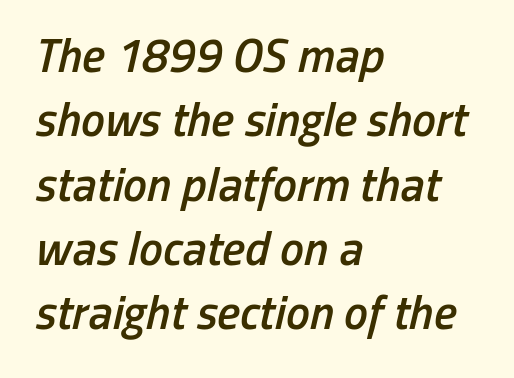
The image shows 48 px semibold, condensed type, italic (leaning right); set left-aligned, normal line spacing (1.34x), normal letter spacing, not underlined; low stroke contrast and a medium x-height.
